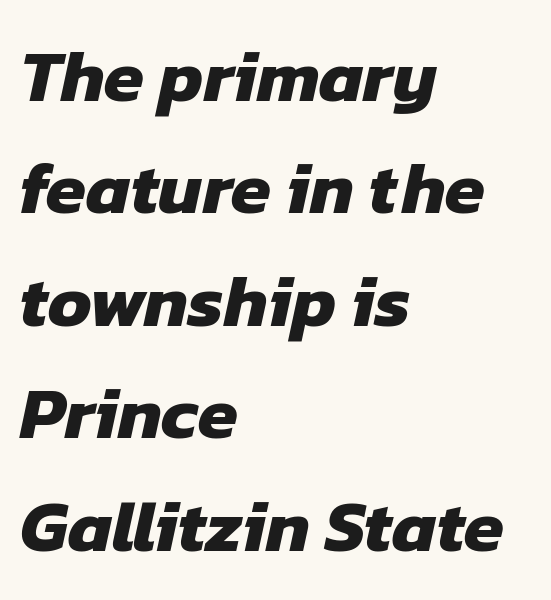
Q: Is the text bold? A: Yes.
Q: Is the typeface a serif or a sans-serif typeface? A: Sans-serif.
Q: Is the text underlined? A: No.
Q: How is the paragraph aligned? A: Left-aligned.
Q: Is the spacing between letters normal or unusually wide? A: Normal.
Q: Is the spacing between lines tight, normal or loose? A: Normal.
Q: Width (condensed, normal, or wide)? A: Normal.
Q: Stroke contrast? A: Low.
Q: x-height? A: Medium.
Q: Monospaced? A: No.
